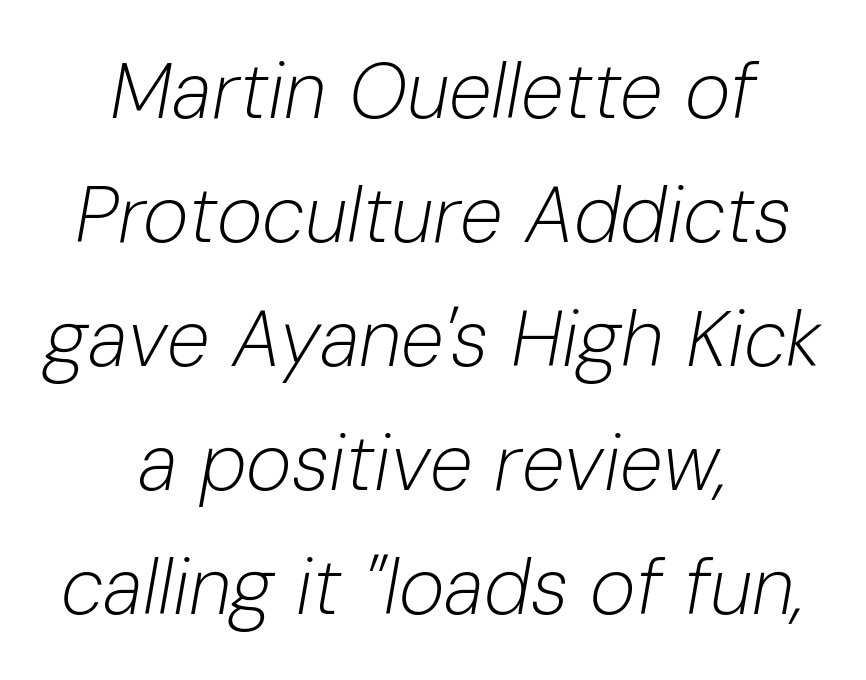
The image shows 78 px light type, italic (leaning right); set centered, normal line spacing (1.59x), normal letter spacing, not underlined; low stroke contrast and a medium x-height.
